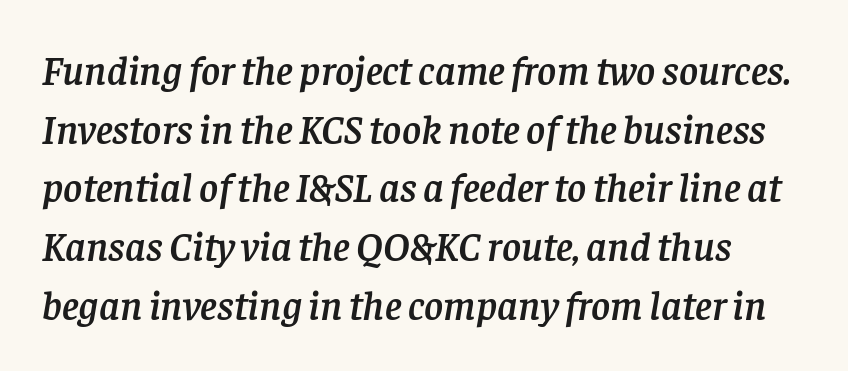
{"serif": "yes", "italic": "yes", "lean": "right", "slant_degrees": 8, "width": "normal", "stroke_contrast": "low", "x_height": "large", "monospaced": "no", "underline": "no", "line_spacing": "normal", "line_spacing_ratio": 1.43, "letter_spacing": "normal", "letter_spacing_em": 0.0, "glyph_px": 41}
